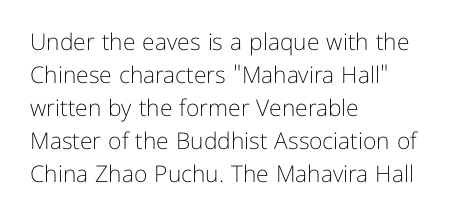
Q: Is the text bold? A: No.
Q: Is the text italic (slanted)? A: No, it is upright.
Q: Is the text underlined? A: No.
Q: How is the paragraph aligned? A: Left-aligned.
Q: Is the spacing between letters normal or unusually wide? A: Normal.
Q: Is the spacing between lines tight, normal or loose? A: Normal.
